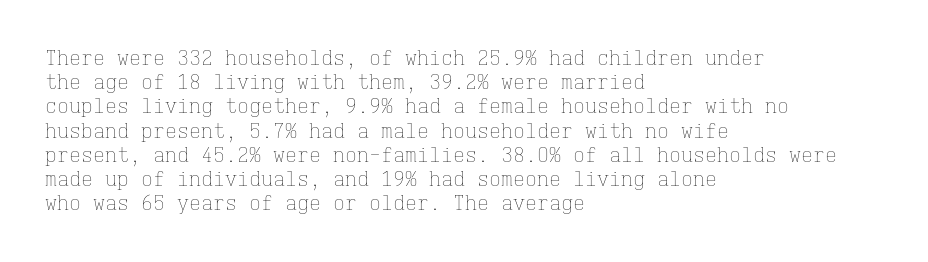
The image shows 20 px text type, upright; set left-aligned, line spacing 1.21x, normal letter spacing, not underlined.
